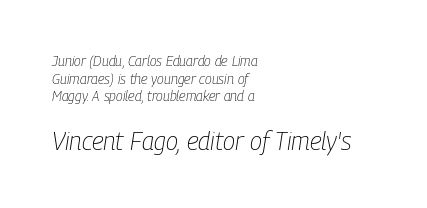
{"italic": "yes", "lean": "right", "slant_degrees": 9, "bold": "no", "underline": "no", "align": "left", "line_spacing": "normal", "line_spacing_ratio": 1.26, "letter_spacing": "normal", "letter_spacing_em": 0.0, "larger_block": "second", "size_ratio": 1.79, "glyph_px": 25}
